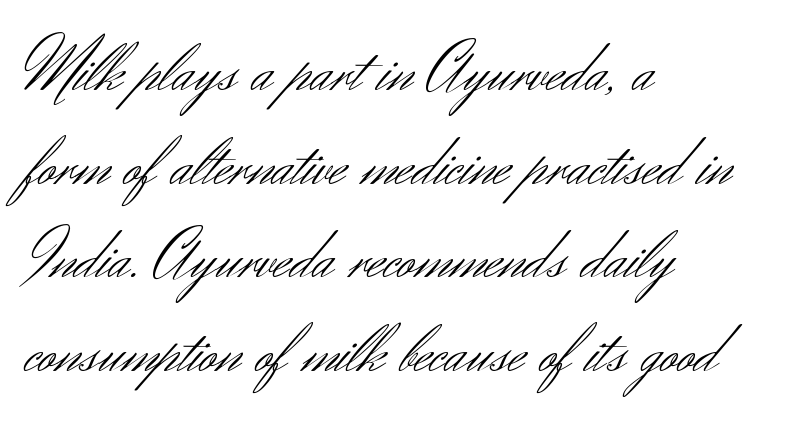
Layout note: lines flush left. Decoration check: the copy has no underline. You can tell from the bare stems that sans-serif type was used. The passage shown is not bold in any degree. The passage shown is typed in a proportional face where columns would drift.
